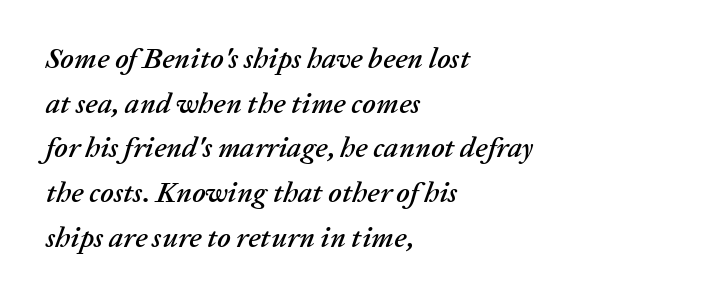
The image shows 29 px text type, italic (leaning right); set left-aligned, normal line spacing (1.54x), normal letter spacing, not underlined; low stroke contrast and a medium x-height.
